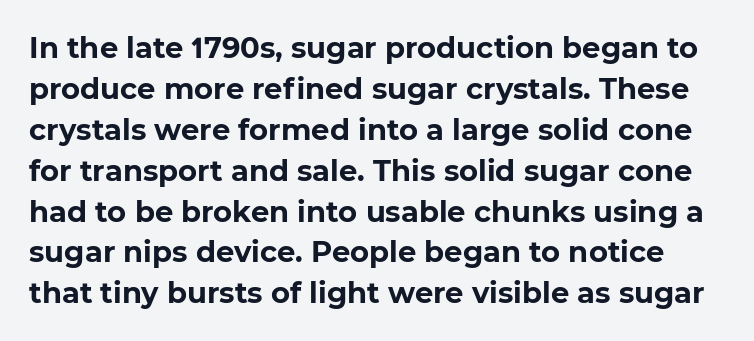
{"serif": "no", "bold": "yes", "weight": "bold", "width": "normal", "stroke_contrast": "low", "x_height": "medium", "monospaced": "no", "underline": "no", "line_spacing": "normal", "line_spacing_ratio": 1.41, "letter_spacing": "normal", "letter_spacing_em": 0.0, "glyph_px": 29}
